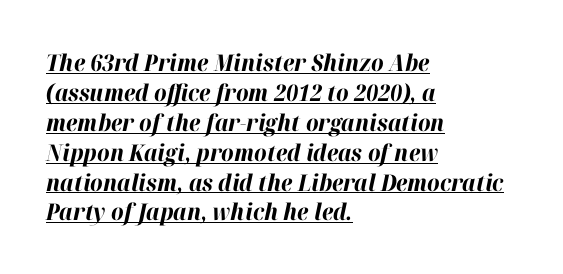
A dark, heavy texture on the line: the type is bold. Casual observation: everything's shoved over to the left. Tracking here is standard; glyphs follow each other at the usual distance. Regular leading.
